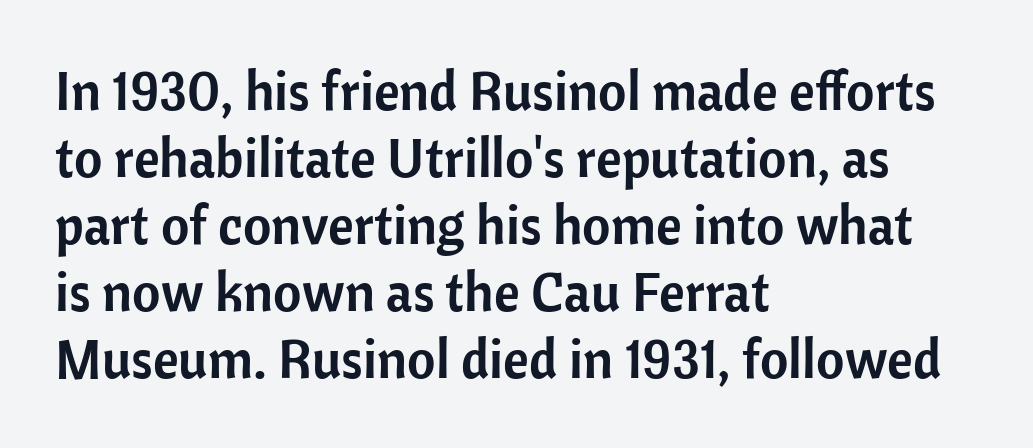
The image shows 55 px sans-serif type, upright; set left-aligned, line spacing 1.22x, normal letter spacing, not underlined; low stroke contrast and a medium x-height.
